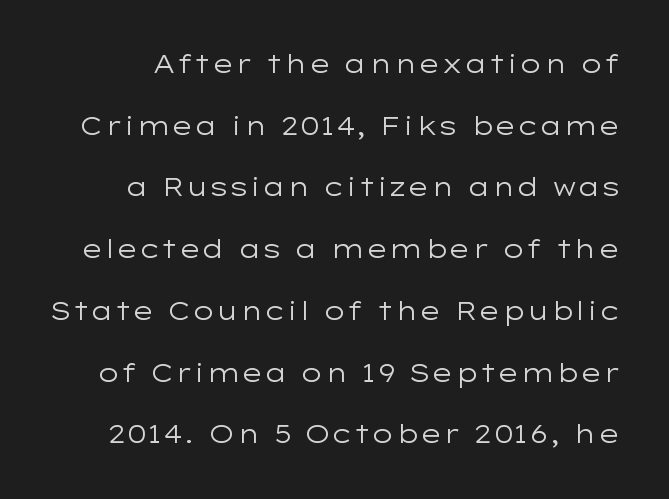
Q: Is the text bold? A: No.
Q: Is the text italic (slanted)? A: No, it is upright.
Q: Is the text underlined? A: No.
Q: Is the spacing between letters normal or unusually wide? A: Normal.
Q: Is the spacing between lines tight, normal or loose? A: Loose.
